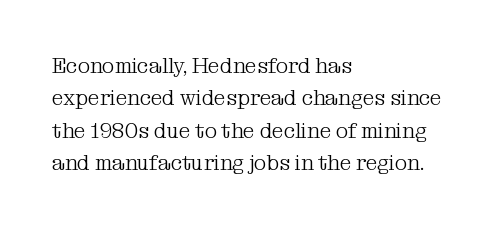
Q: Is the text bold? A: No.
Q: Is the text italic (slanted)? A: No, it is upright.
Q: Is the text underlined? A: No.
Q: How is the paragraph aligned? A: Left-aligned.
Q: Is the spacing between letters normal or unusually wide? A: Normal.
Q: Is the spacing between lines tight, normal or loose? A: Normal.
